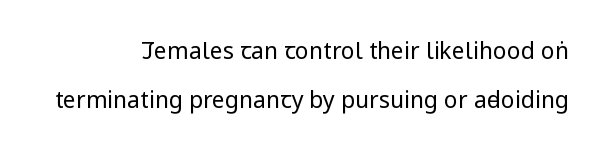
{"italic": "no", "bold": "no", "underline": "no", "align": "right", "line_spacing": "loose", "line_spacing_ratio": 2.14, "letter_spacing": "normal", "letter_spacing_em": 0.0, "glyph_px": 23}
